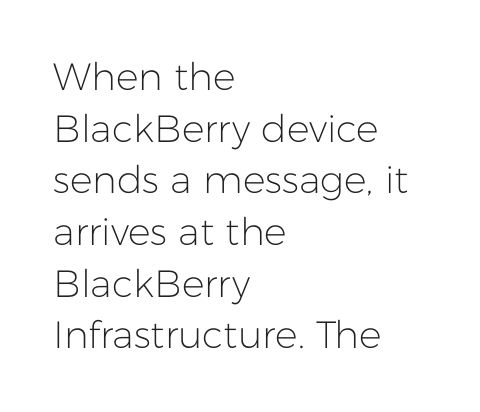
{"serif": "no", "italic": "no", "bold": "no", "weight": "light", "width": "normal", "stroke_contrast": "low", "x_height": "medium", "monospaced": "no", "underline": "no", "align": "left", "line_spacing": "normal", "line_spacing_ratio": 1.36, "letter_spacing": "normal", "letter_spacing_em": 0.0, "glyph_px": 38}
